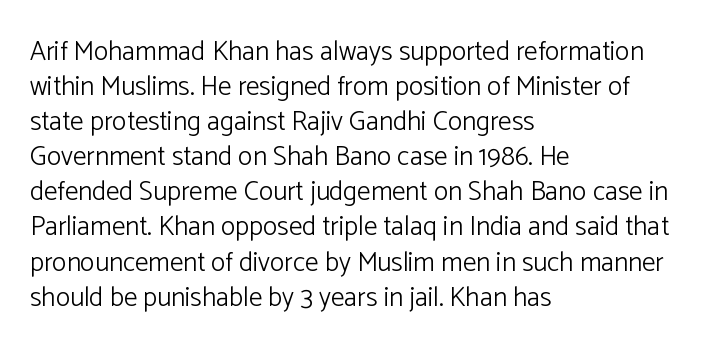
The image shows 27 px text type, upright; set left-aligned, normal line spacing (1.3x), normal letter spacing, not underlined.
